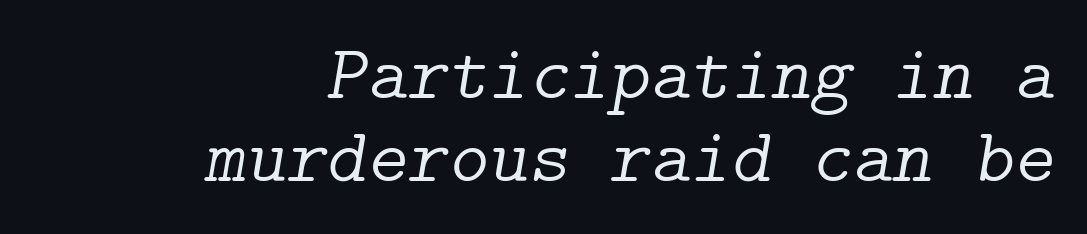
{"serif": "yes", "italic": "yes", "lean": "right", "slant_degrees": 9, "bold": "no", "weight": "light", "width": "normal", "stroke_contrast": "low", "x_height": "medium", "underline": "no", "align": "right", "line_spacing": "tight", "line_spacing_ratio": 1.08, "letter_spacing": "normal", "letter_spacing_em": 0.0, "glyph_px": 77}
